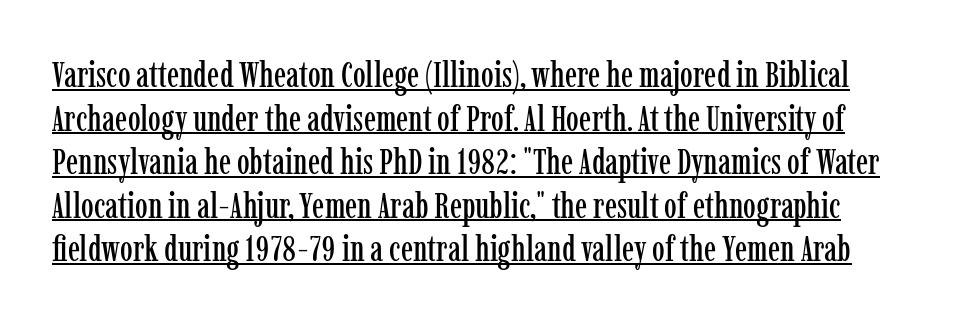
The image shows 36 px condensed serif type, upright; set line spacing 1.21x, normal letter spacing, underlined; low stroke contrast and a medium x-height.
